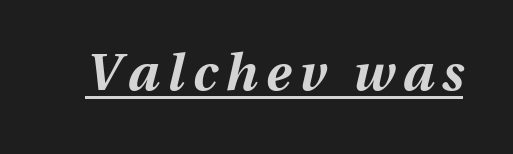
Q: Is the text bold? A: Yes.
Q: Is the text italic (slanted)? A: Yes, it leans right by about 13 degrees.
Q: Is the text underlined? A: Yes.
Q: Width (condensed, normal, or wide)? A: Normal.
Q: Stroke contrast? A: Medium.
Q: x-height? A: Medium.
Q: Monospaced? A: No.
